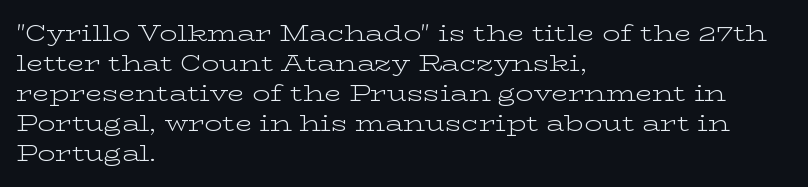
Q: Is the text bold? A: No.
Q: Is the text italic (slanted)? A: No, it is upright.
Q: Is the text underlined? A: No.
Q: How is the paragraph aligned? A: Left-aligned.
Q: Is the spacing between letters normal or unusually wide? A: Normal.
Q: Is the spacing between lines tight, normal or loose? A: Normal.
